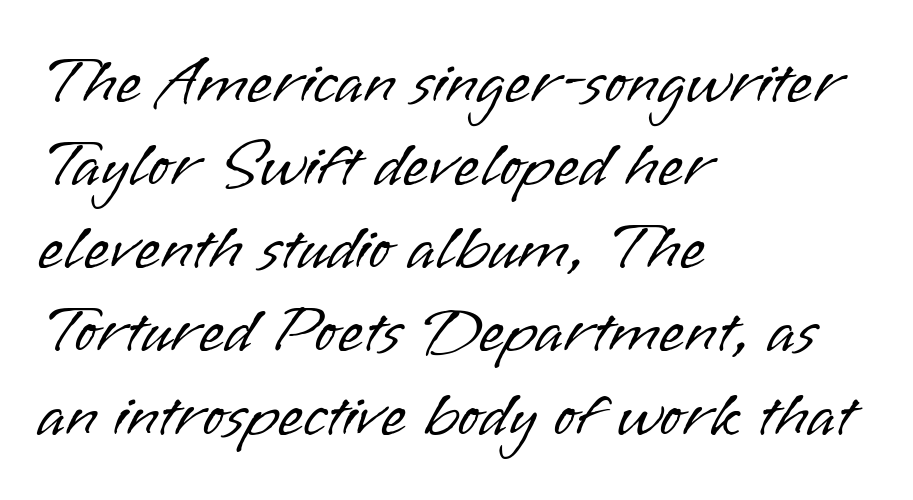
Weight class: somewhere from thin through regular. The gaps between neighbouring characters are ordinary and unremarkable. Note the varied advance widths — an 'i' is clearly narrower than an 'm'. The baseline area is clear. Vertical spacing — default.
